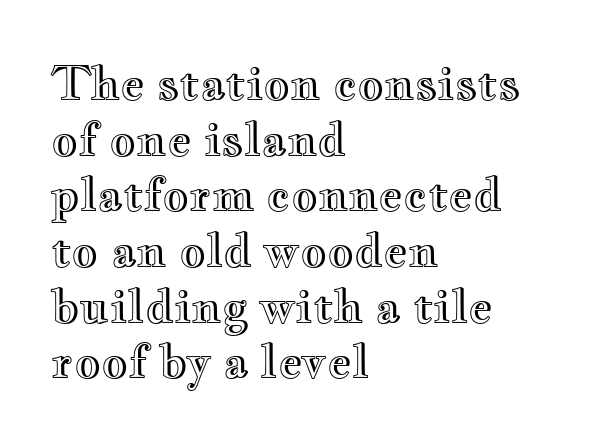
{"italic": "no", "width": "wide", "x_height": "small", "monospaced": "no", "underline": "no", "align": "left", "line_spacing_ratio": 1.21, "letter_spacing": "normal", "letter_spacing_em": 0.0, "glyph_px": 46}
